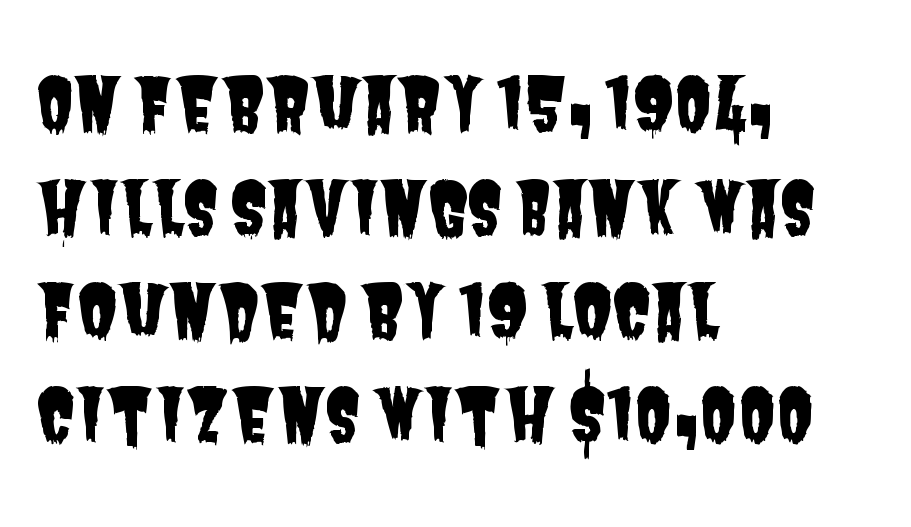
Tracking value appears to be zero — textbook default spacing. The block of text has a typical density, with ordinary space between rows. No word sits above an underline. This sample has the flowing, uneven cadence of proportional lettering. The paragraph has a hard left edge and a soft right edge.
